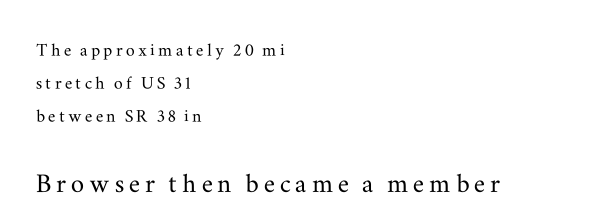
The image shows 33 px wide serif type, upright; set left-aligned, normal line spacing (1.51x), not underlined; the second (bottom) block is 1.5x larger; medium stroke contrast and a small x-height.
